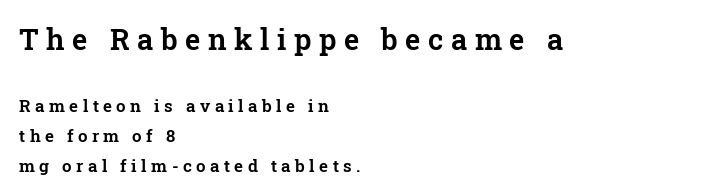
Between these two stacked blocks, the higher one wins on size. Tracking here is generous; glyphs stand well apart from one another. Just letters on the line, the space beneath them empty. Short and long lines alike share a common starting point at left.
